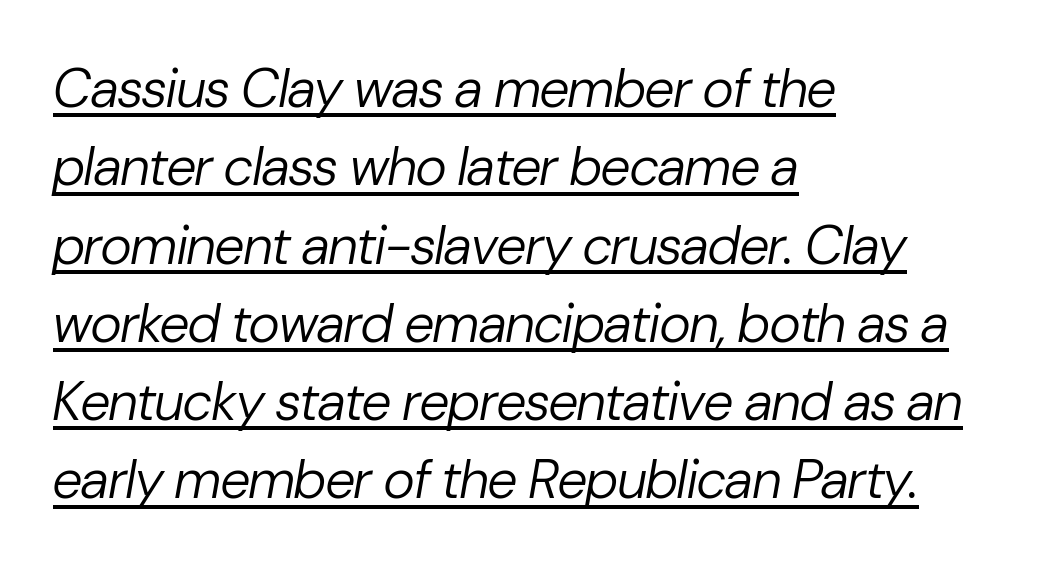
Is the letter spacing exaggerated? No — it looks like the ordinary default. These lines stack with their left ends in a neat column. The face used here is proportionally spaced, like ordinary book or web type. The font's italic variant was chosen for this text. The leading is moderate, giving the passage an even texture. The strokes are not fattened; the text isn't bold.
